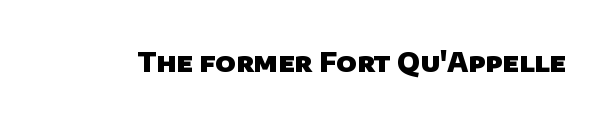
The image shows 26 px bold type; set normal letter spacing, not underlined.
